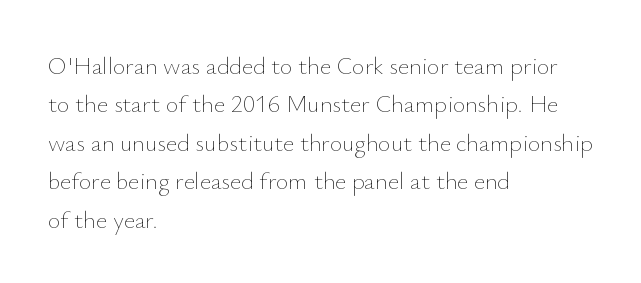
Q: Is the text bold? A: No.
Q: Is the text italic (slanted)? A: No, it is upright.
Q: Is the text underlined? A: No.
Q: How is the paragraph aligned? A: Left-aligned.
Q: Is the spacing between letters normal or unusually wide? A: Normal.
Q: Is the spacing between lines tight, normal or loose? A: Normal.
